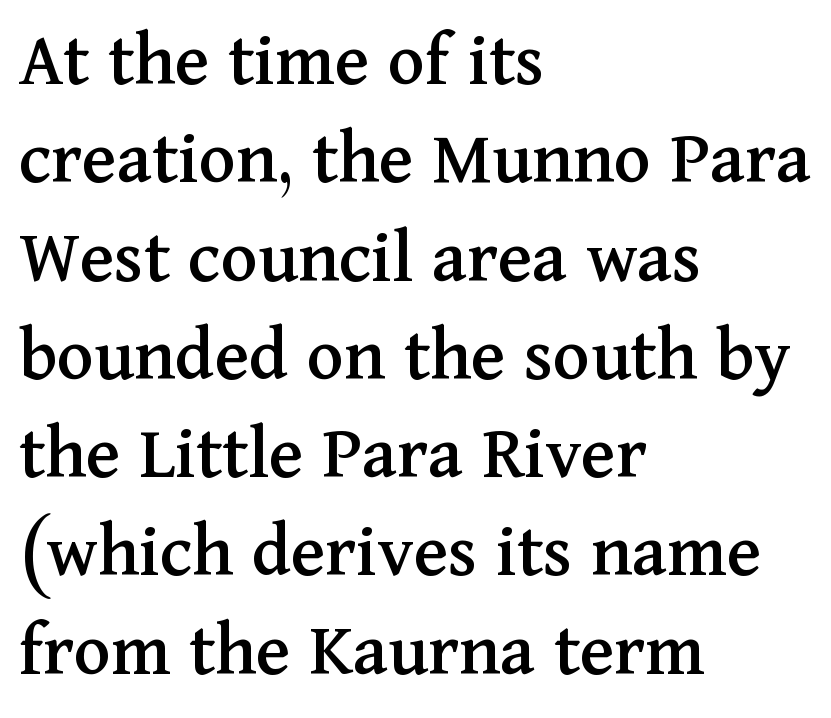
Interline gaps are of average width in this sample. Look at the bottom of the vertical strokes: they flare into serifs here. If you drew a line through each stem, it would be perfectly vertical. A classic flush-left, rag-right setting is used for this passage. The line texture is even and compact thanks to regular tracking.
